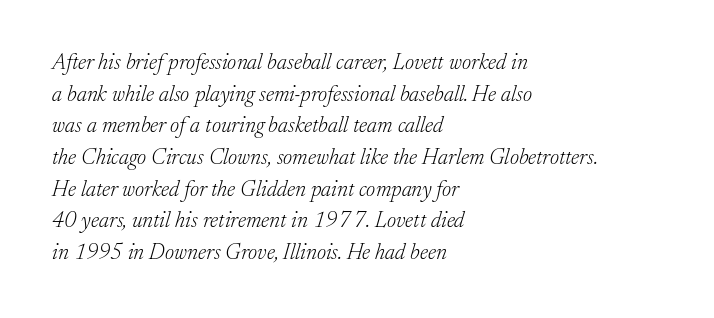
The image shows 22 px text type, italic (leaning right); set left-aligned, normal line spacing (1.44x), normal letter spacing, not underlined.
